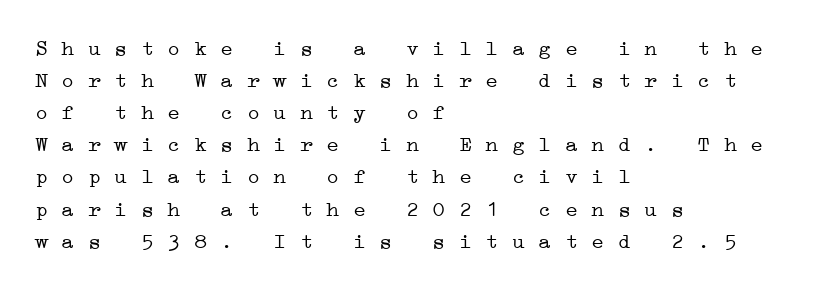
Students, observe: this is what conventionally led text looks like. Nobody touched the tracking dial on this one. Anything drawn beneath the words? Only blank space. A light-to-regular cut is what we see here. The setting favours the left margin, as ordinary paragraphs usually do.
